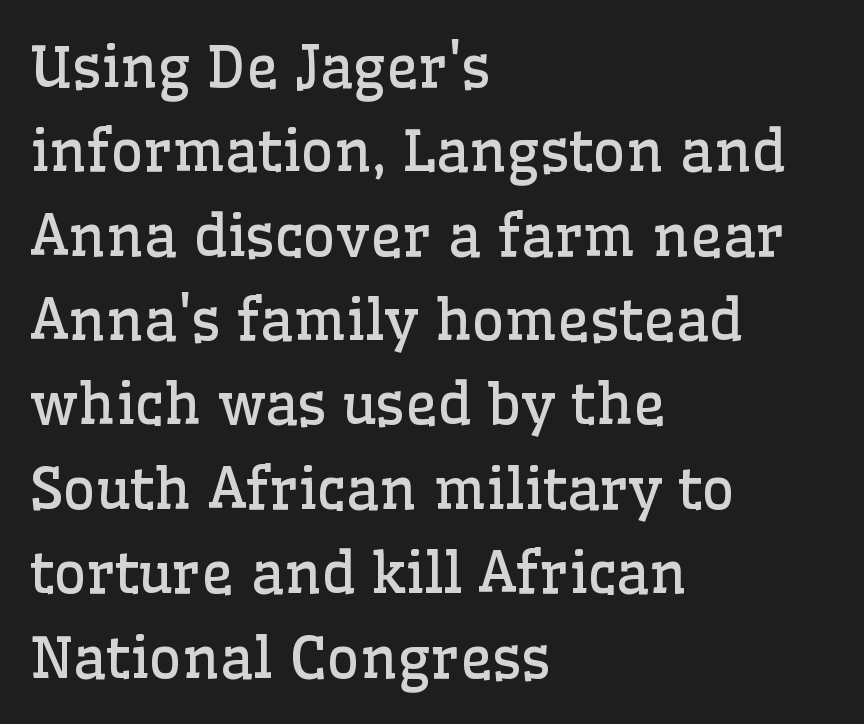
Nobody drew a line under any word here. The passage is arranged the way most books set body copy — flush left. A quiet, ordinary-to-light weight characterises the typeface. Reading down the column, the eye jumps a familiar distance to each next line.
